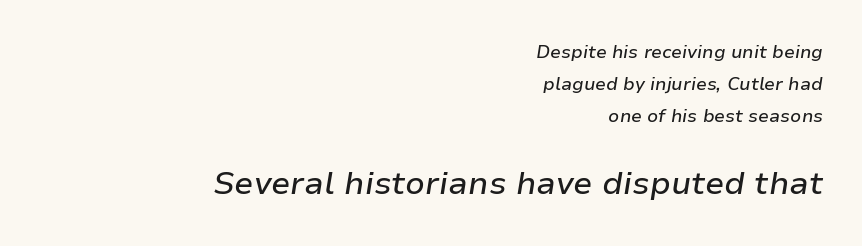
The image shows 32 px text type, italic (leaning right); set right-aligned, line spacing 1.79x, normal letter spacing, not underlined; the second (bottom) block is 1.78x larger; low stroke contrast and a medium x-height.
